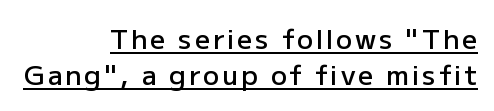
The image shows 27 px text type, upright; set right-aligned, normal line spacing (1.34x), underlined.
